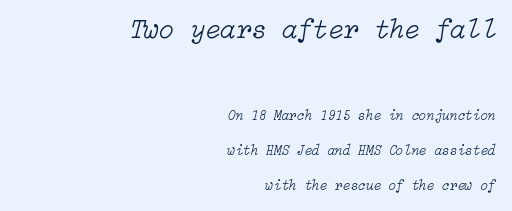
Q: Is the text bold? A: No.
Q: Is the text italic (slanted)? A: Yes, it leans right by about 15 degrees.
Q: Is the text underlined? A: No.
Q: How is the paragraph aligned? A: Right-aligned.
Q: Is the spacing between letters normal or unusually wide? A: Normal.
Q: Is the spacing between lines tight, normal or loose? A: Loose.
Q: Which block of text is set in a larger size, the first (top) or the second (bottom)? A: The first (top) one.
Q: Width (condensed, normal, or wide)? A: Normal.
Q: Stroke contrast? A: Low.
Q: x-height? A: Medium.
